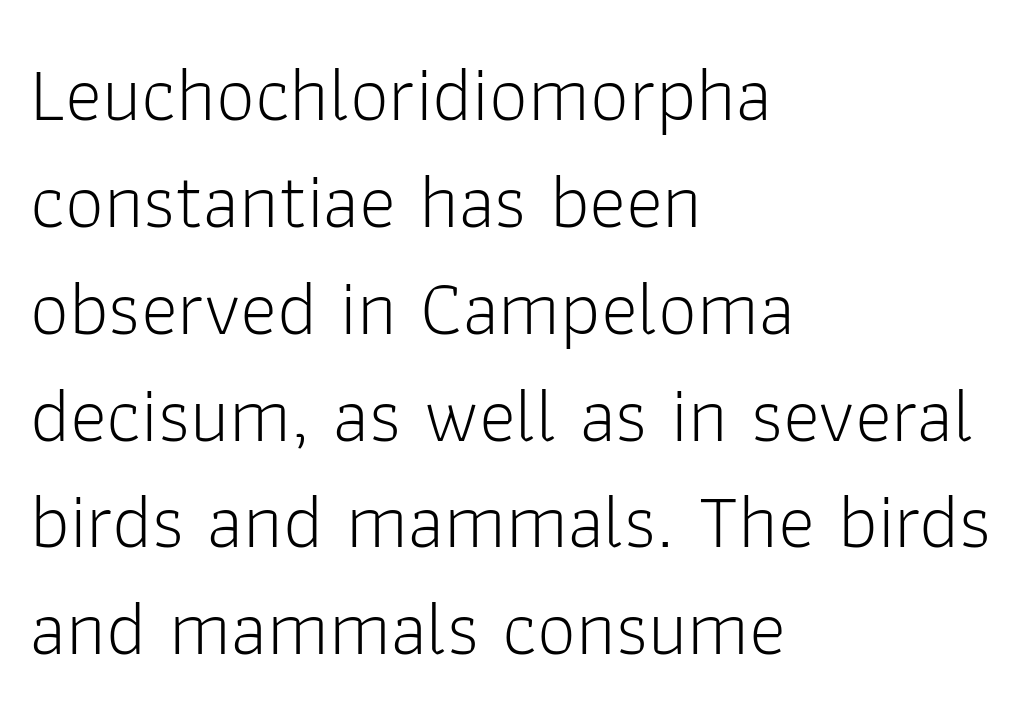
When letters stand straight like this, we call the style roman or upright. Notice how descenders clear the ascenders below comfortably — that's standard leading. Each stroke keeps to a modest, everyday thickness or less. Classification — sans serif. Rule under the text: the space is simply empty. Here the glyphs are tracked normally, forming tight word shapes.
